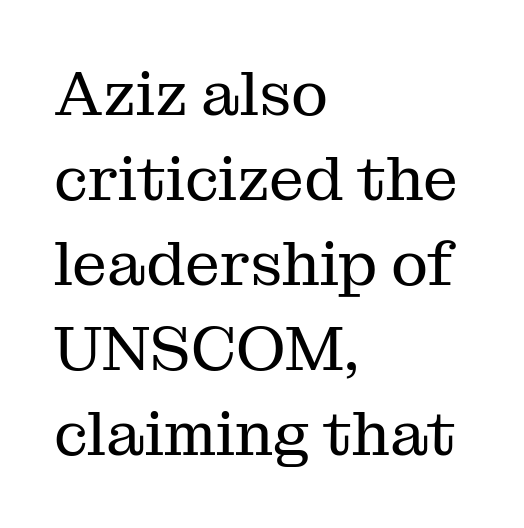
Q: Is the text bold? A: No.
Q: Is the text italic (slanted)? A: No, it is upright.
Q: Is the typeface a serif or a sans-serif typeface? A: Serif.
Q: Is the text underlined? A: No.
Q: How is the paragraph aligned? A: Left-aligned.
Q: Is the spacing between letters normal or unusually wide? A: Normal.
Q: Is the spacing between lines tight, normal or loose? A: Normal.
Q: Width (condensed, normal, or wide)? A: Normal.
Q: Stroke contrast? A: Medium.
Q: x-height? A: Medium.
Q: Monospaced? A: No.
